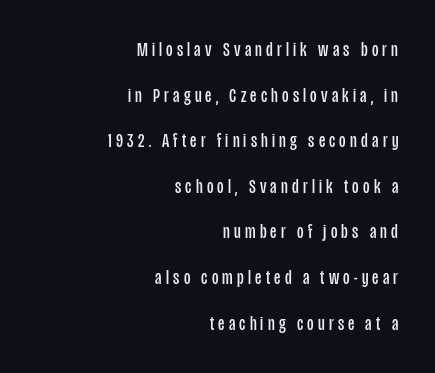
A light-to-regular cut is what we see here. The lettering holds an erect, upright posture throughout. The space between consecutive lines is lavish. Words appear elongated and porous because spacing is wide.
